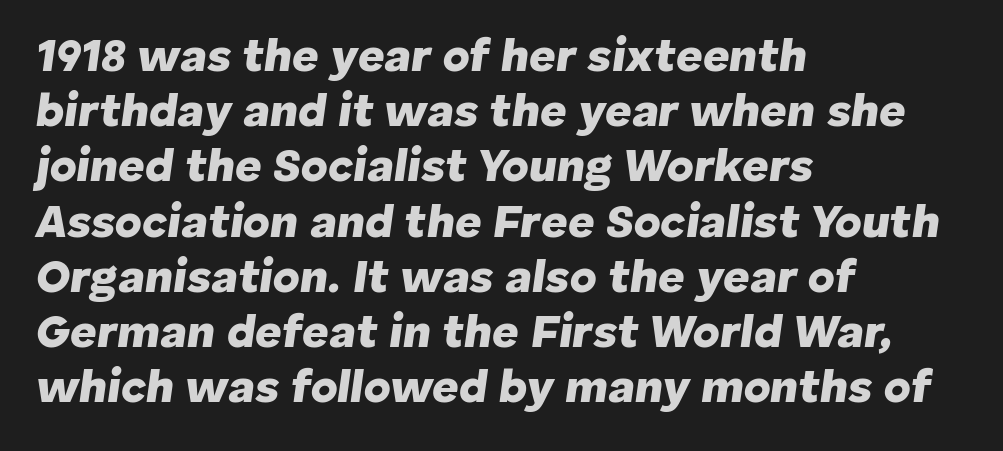
The image shows 46 px heavy type, italic (leaning right); set left-aligned, line spacing 1.2x, normal letter spacing, not underlined; low stroke contrast and a medium x-height.
